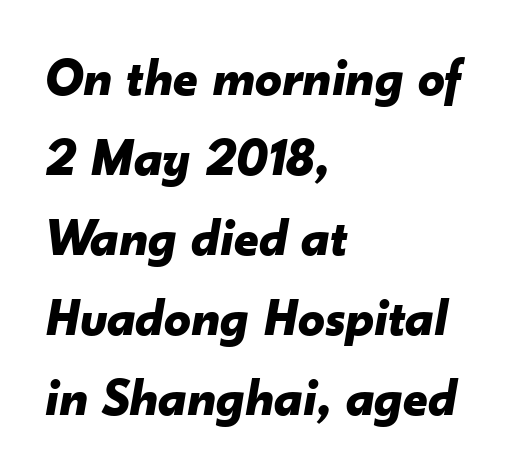
Q: Is the text bold? A: Yes.
Q: Is the text italic (slanted)? A: Yes, it leans right by about 10 degrees.
Q: Is the text underlined? A: No.
Q: How is the paragraph aligned? A: Left-aligned.
Q: Is the spacing between letters normal or unusually wide? A: Normal.
Q: Is the spacing between lines tight, normal or loose? A: Normal.
Q: Width (condensed, normal, or wide)? A: Normal.
Q: Stroke contrast? A: Low.
Q: x-height? A: Small.
Q: Monospaced? A: No.
